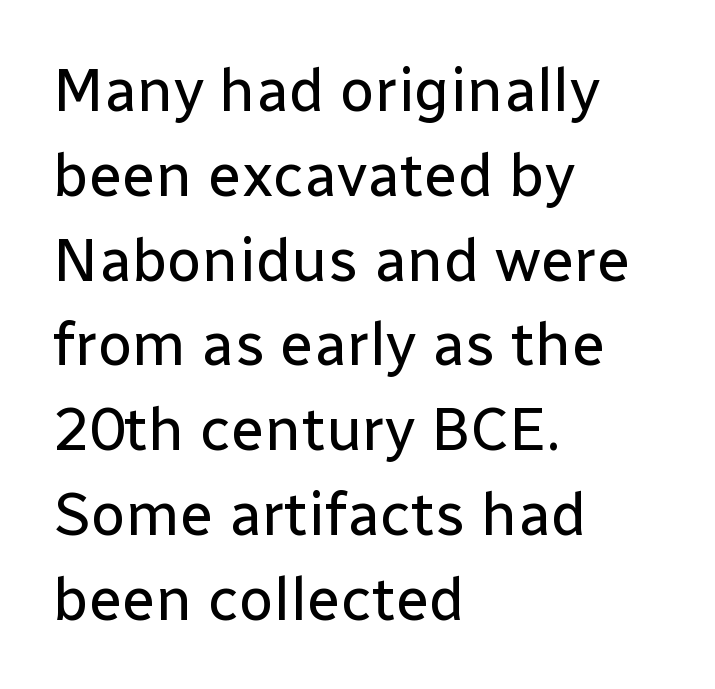
{"serif": "no", "italic": "no", "bold": "no", "weight": "regular", "width": "normal", "stroke_contrast": "low", "x_height": "medium", "monospaced": "no", "underline": "no", "align": "left", "line_spacing": "normal", "line_spacing_ratio": 1.39, "letter_spacing": "normal", "letter_spacing_em": 0.0, "glyph_px": 61}
